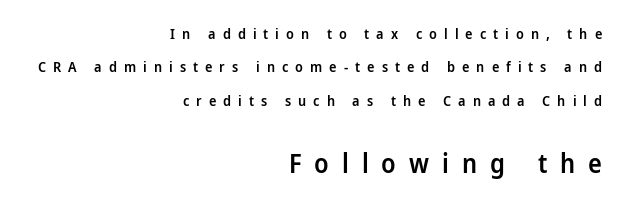
{"italic": "no", "bold": "semi", "underline": "no", "align": "right", "line_spacing": "loose", "line_spacing_ratio": 2.38, "letter_spacing": "wide", "letter_spacing_em": 0.5, "larger_block": "second", "size_ratio": 1.86, "glyph_px": 26}
